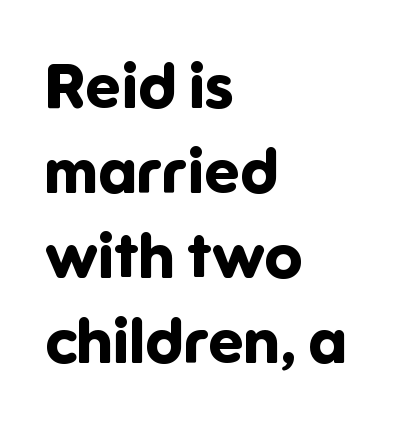
The image shows 63 px bold sans-serif type, upright; set left-aligned, normal line spacing (1.35x), normal letter spacing, not underlined; low stroke contrast and a medium x-height.
